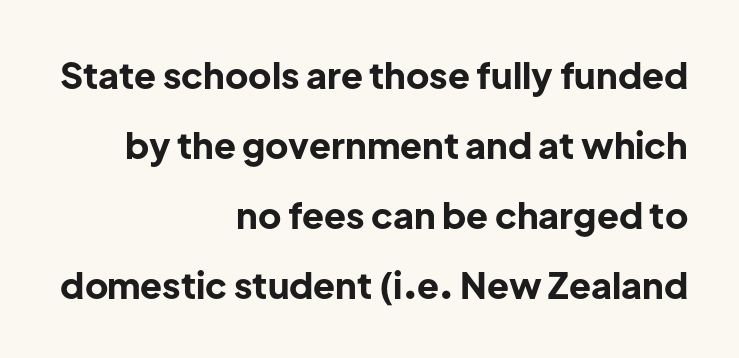
{"serif": "no", "italic": "no", "bold": "yes", "weight": "bold", "width": "normal", "stroke_contrast": "low", "x_height": "medium", "monospaced": "no", "underline": "no", "align": "right", "line_spacing": "loose", "line_spacing_ratio": 1.94, "letter_spacing": "normal", "letter_spacing_em": 0.0, "glyph_px": 36}
